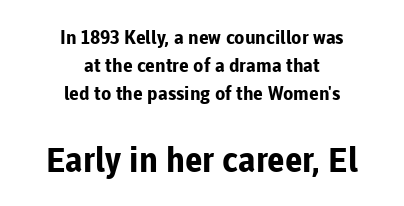
Spacing between characters is what you'd get straight out of the box. This sample uses a sans-serif face. These lines carry a lot of weight — the face is fully bold. Ascenders rise straight up at ninety degrees. The letters advance in unequal steps, a hallmark of proportional type.
